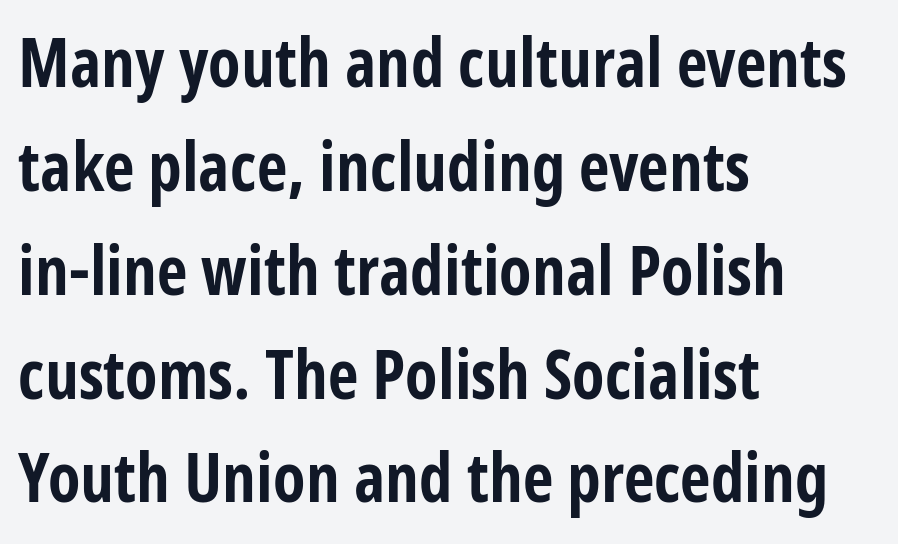
Quick note: not italic, upright. The lines sit at an ordinary, default distance from one another. No feet cap the strokes, marking this as sans-serif type. These lines carry a lot of weight — the face is fully bold. This sample uses plain, unmodified letter spacing.
